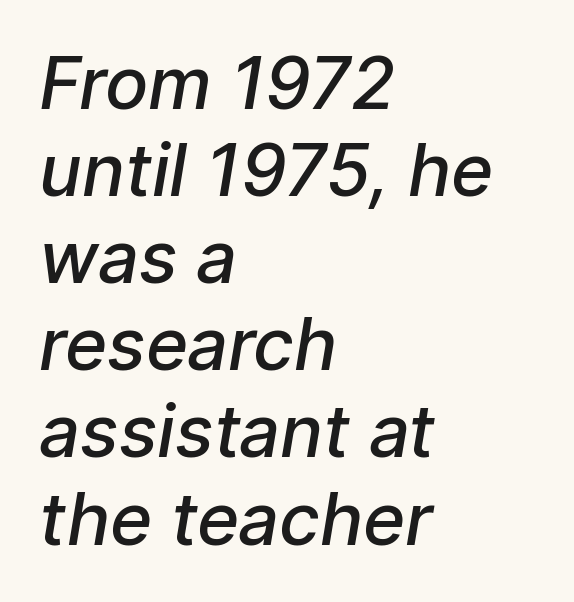
Q: Is the text bold? A: Semi-bold.
Q: Is the typeface a serif or a sans-serif typeface? A: Sans-serif.
Q: Is the text underlined? A: No.
Q: How is the paragraph aligned? A: Left-aligned.
Q: Is the spacing between letters normal or unusually wide? A: Normal.
Q: Width (condensed, normal, or wide)? A: Normal.
Q: Stroke contrast? A: Low.
Q: x-height? A: Medium.
Q: Monospaced? A: No.
